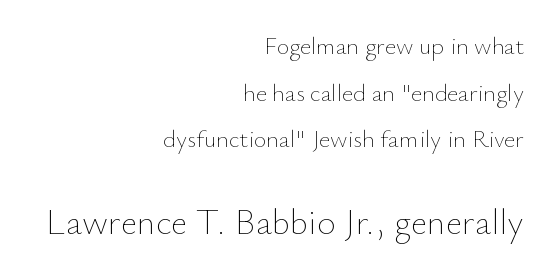
{"italic": "no", "bold": "no", "weight": "thin", "width": "normal", "stroke_contrast": "low", "x_height": "small", "monospaced": "no", "underline": "no", "align": "right", "line_spacing": "loose", "line_spacing_ratio": 1.94, "letter_spacing": "normal", "letter_spacing_em": 0.0, "larger_block": "second", "size_ratio": 1.5, "glyph_px": 36}
